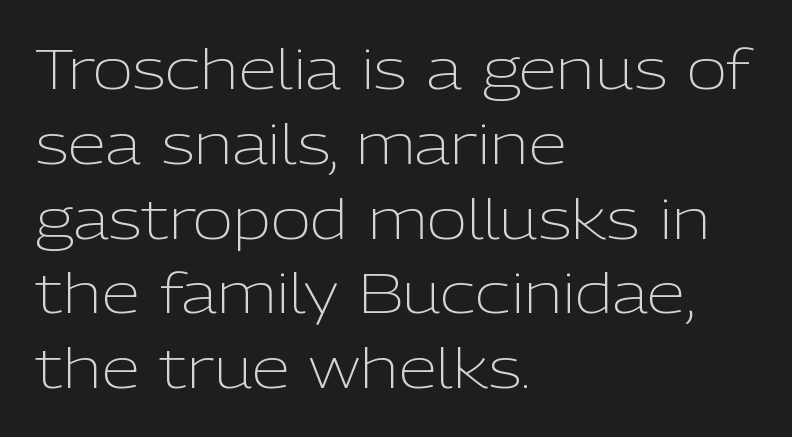
The image shows 55 px light sans-serif type, upright; set left-aligned, normal line spacing (1.36x), normal letter spacing, not underlined; low stroke contrast and a medium x-height.
